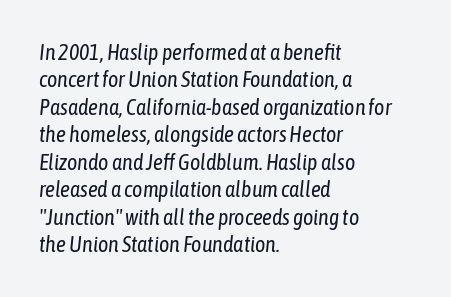
Compared with ordinary roman type, these characters are visibly tilted. The typeface has the unassuming heft of standard copy or less. Layout note: lines flush left. The strip under each line holds only bare page. The line-height multiplier appears to be the usual default. This sample uses plain, unmodified letter spacing.
